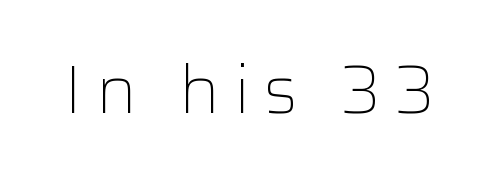
{"serif": "no", "italic": "no", "bold": "no", "weight": "light", "width": "normal", "stroke_contrast": "low", "x_height": "medium", "monospaced": "no", "underline": "no", "letter_spacing": "wide", "letter_spacing_em": 0.2, "glyph_px": 68}
